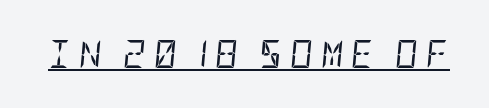
Q: Is the text bold? A: No.
Q: Is the text italic (slanted)? A: Yes, it leans right by about 5 degrees.
Q: Is the text underlined? A: Yes.
Q: Is the spacing between letters normal or unusually wide? A: Unusually wide.
Q: Width (condensed, normal, or wide)? A: Condensed.
Q: Stroke contrast? A: Low.
Q: x-height? A: Large.
